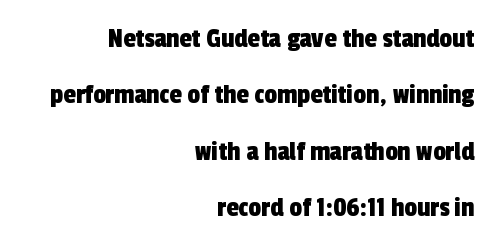
{"serif": "no", "width": "condensed", "x_height": "medium", "monospaced": "no", "underline": "no", "align": "right", "line_spacing": "loose", "line_spacing_ratio": 2.01, "letter_spacing": "normal", "letter_spacing_em": 0.0, "glyph_px": 28}
